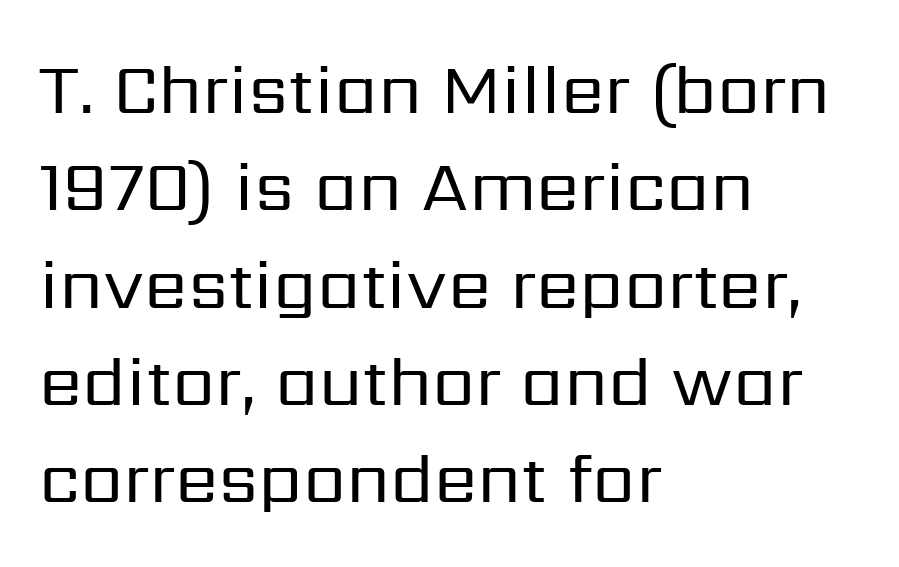
{"serif": "no", "italic": "no", "bold": "no", "weight": "regular", "width": "normal", "stroke_contrast": "low", "x_height": "medium", "monospaced": "no", "underline": "no", "align": "left", "line_spacing": "normal", "line_spacing_ratio": 1.39, "letter_spacing": "normal", "letter_spacing_em": 0.0, "glyph_px": 70}
